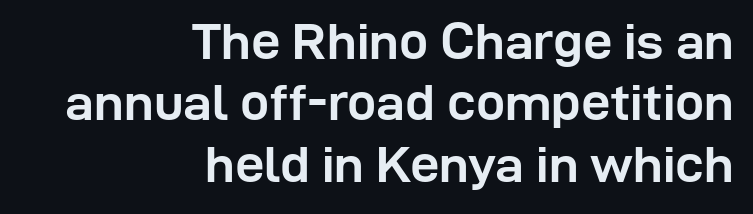
{"serif": "no", "italic": "no", "bold": "yes", "weight": "semibold", "width": "normal", "stroke_contrast": "low", "x_height": "medium", "monospaced": "no", "underline": "no", "align": "right", "line_spacing_ratio": 1.18, "letter_spacing": "normal", "letter_spacing_em": 0.0, "glyph_px": 52}
